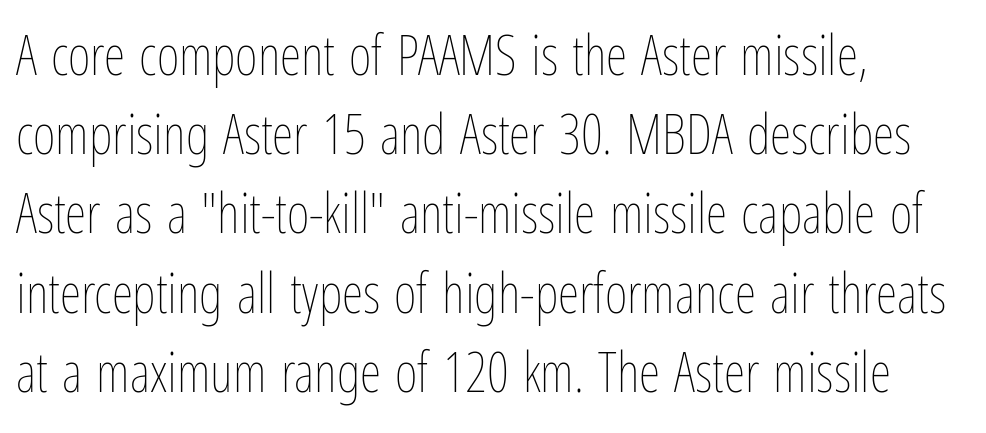
{"italic": "no", "bold": "no", "weight": "thin", "width": "condensed", "stroke_contrast": "low", "x_height": "medium", "monospaced": "no", "underline": "no", "align": "left", "line_spacing": "normal", "line_spacing_ratio": 1.44, "letter_spacing": "normal", "letter_spacing_em": 0.0, "glyph_px": 55}
